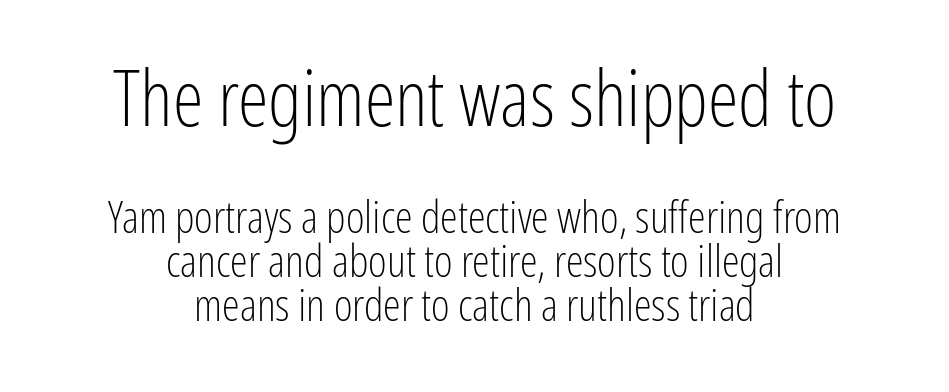
{"serif": "no", "italic": "no", "bold": "no", "weight": "light", "width": "condensed", "stroke_contrast": "low", "x_height": "medium", "monospaced": "no", "underline": "no", "align": "center", "line_spacing": "tight", "line_spacing_ratio": 0.98, "letter_spacing": "normal", "letter_spacing_em": 0.0, "larger_block": "first", "size_ratio": 1.73, "glyph_px": 78}
